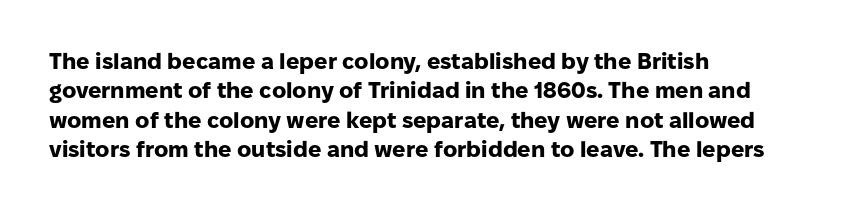
Every character sits straight up, as roman type does. Visually the block forms a straight wall on the left and a jagged coastline on the right. I'd describe the lettering as bold — thick and assertive. Unmarked baselines from the first word to the last.
